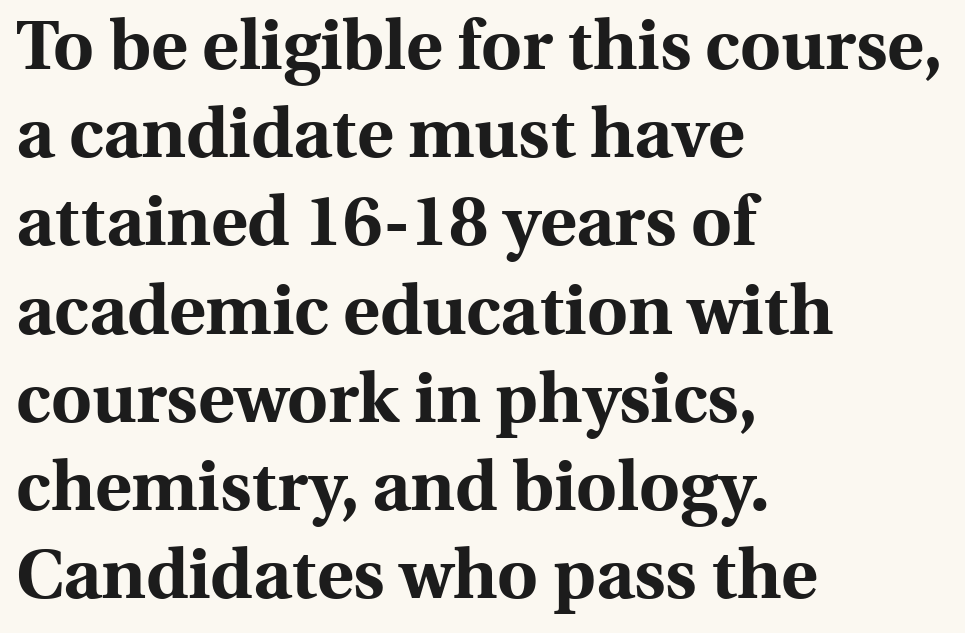
Q: Is the text bold? A: Yes.
Q: Is the text italic (slanted)? A: No, it is upright.
Q: Is the typeface a serif or a sans-serif typeface? A: Serif.
Q: Is the text underlined? A: No.
Q: How is the paragraph aligned? A: Left-aligned.
Q: Is the spacing between letters normal or unusually wide? A: Normal.
Q: Is the spacing between lines tight, normal or loose? A: Normal.
Q: Width (condensed, normal, or wide)? A: Normal.
Q: x-height? A: Medium.
Q: Monospaced? A: No.
